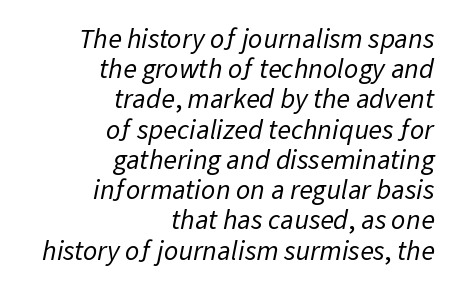
Q: Is the text bold? A: No.
Q: Is the typeface a serif or a sans-serif typeface? A: Sans-serif.
Q: Is the text underlined? A: No.
Q: How is the paragraph aligned? A: Right-aligned.
Q: Is the spacing between letters normal or unusually wide? A: Normal.
Q: Is the spacing between lines tight, normal or loose? A: Tight.
Q: Width (condensed, normal, or wide)? A: Normal.
Q: Stroke contrast? A: Low.
Q: x-height? A: Medium.
Q: Monospaced? A: No.
